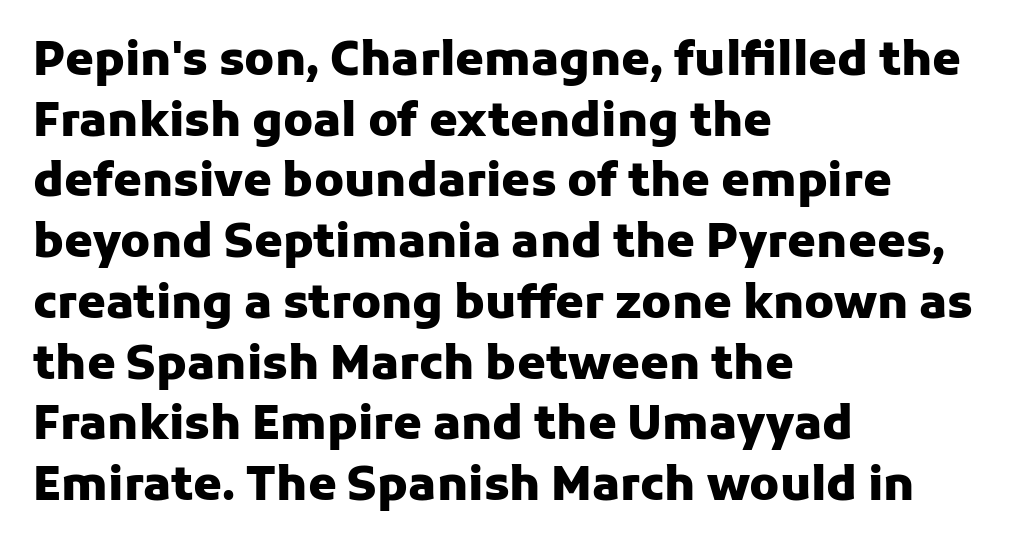
Is this a fixed-width face? No — the glyphs have proportional, varying widths. Compared with typical paragraphs, the rows here are spaced about the same. Alignment: flush left. Caption: bold face, heavy strokes. Do the letters lean? They stand straight.
